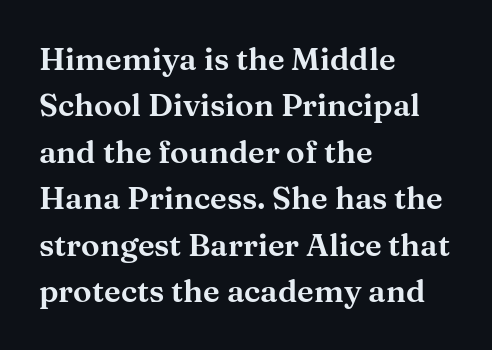
Q: Is the text italic (slanted)? A: No, it is upright.
Q: Is the typeface a serif or a sans-serif typeface? A: Serif.
Q: Is the text underlined? A: No.
Q: How is the paragraph aligned? A: Left-aligned.
Q: Is the spacing between letters normal or unusually wide? A: Normal.
Q: Is the spacing between lines tight, normal or loose? A: Normal.
Q: Width (condensed, normal, or wide)? A: Wide.
Q: Stroke contrast? A: Medium.
Q: x-height? A: Medium.
Q: Monospaced? A: No.
